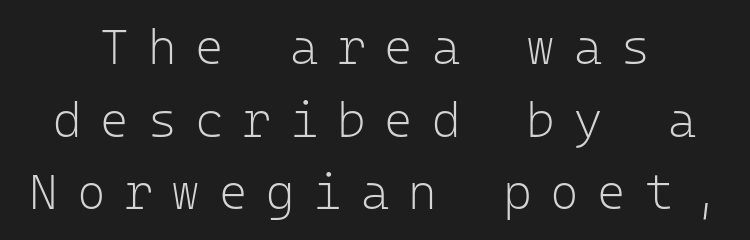
Q: Is the text bold? A: No.
Q: Is the text italic (slanted)? A: No, it is upright.
Q: Is the typeface a serif or a sans-serif typeface? A: Sans-serif.
Q: Is the text underlined? A: No.
Q: How is the paragraph aligned? A: Centered.
Q: Is the spacing between letters normal or unusually wide? A: Unusually wide.
Q: Is the spacing between lines tight, normal or loose? A: Normal.
Q: Width (condensed, normal, or wide)? A: Normal.
Q: Stroke contrast? A: Low.
Q: x-height? A: Medium.
Q: Monospaced? A: Yes.
